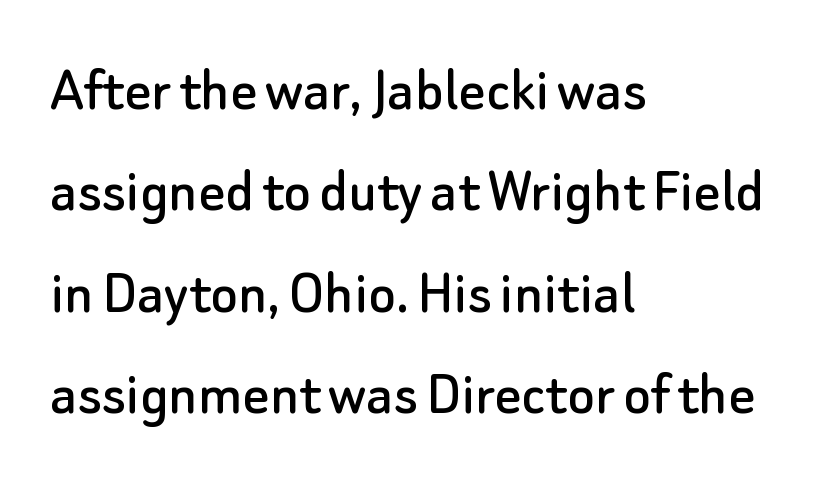
Q: Is the text italic (slanted)? A: No, it is upright.
Q: Is the typeface a serif or a sans-serif typeface? A: Sans-serif.
Q: Is the text underlined? A: No.
Q: How is the paragraph aligned? A: Left-aligned.
Q: Is the spacing between letters normal or unusually wide? A: Normal.
Q: Is the spacing between lines tight, normal or loose? A: Normal.
Q: Width (condensed, normal, or wide)? A: Normal.
Q: Stroke contrast? A: Low.
Q: x-height? A: Small.
Q: Monospaced? A: No.
